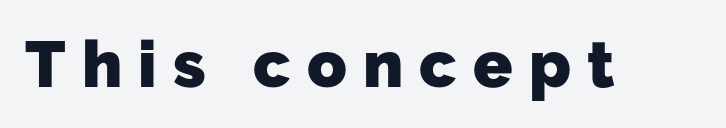
{"serif": "no", "bold": "yes", "weight": "heavy", "width": "normal", "stroke_contrast": "low", "x_height": "medium", "monospaced": "no", "underline": "no", "letter_spacing": "wide", "letter_spacing_em": 0.25, "glyph_px": 65}
